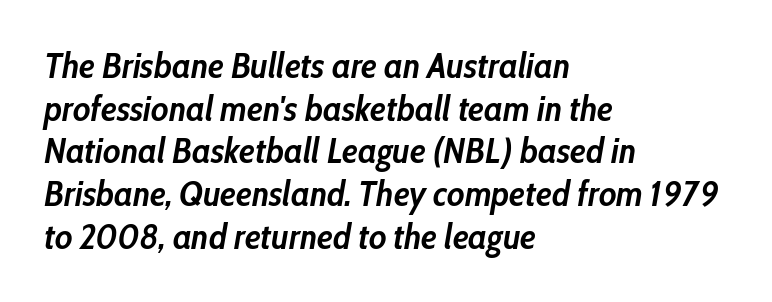
Q: Is the text bold? A: Yes.
Q: Is the text italic (slanted)? A: Yes, it leans right by about 10 degrees.
Q: Is the text underlined? A: No.
Q: How is the paragraph aligned? A: Left-aligned.
Q: Is the spacing between letters normal or unusually wide? A: Normal.
Q: Width (condensed, normal, or wide)? A: Condensed.
Q: Stroke contrast? A: Low.
Q: x-height? A: Medium.
Q: Monospaced? A: No.
